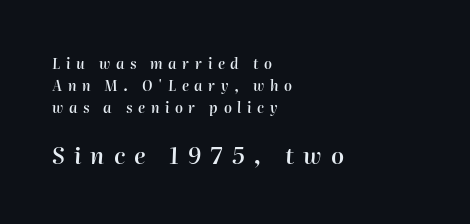
The designer gave the closing block more size than the opening block. There's an unmistakable incline to the writing here. How heavy is the stroke? Medium-heavy — a semibold, shy of bold. The area under the type is left untouched. This block has exactly the height ordinary leading produces.
